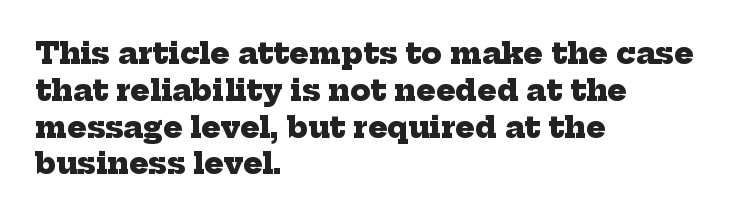
Does the weight exceed regular? Yes, all the way to bold. Each line starts at the same left margin while the right side varies. Is this a sans? No — the strokes have serifs. Spacing verdict: proportional, widths tailored to each character. How are the letters spaced? Ordinarily, with no added tracking.
